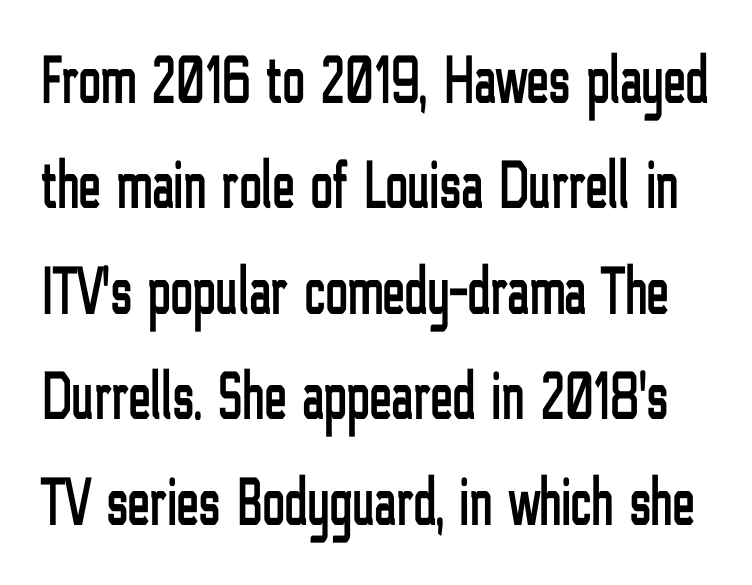
{"serif": "no", "italic": "no", "width": "condensed", "stroke_contrast": "low", "x_height": "medium", "monospaced": "no", "underline": "no", "line_spacing": "normal", "line_spacing_ratio": 1.55, "letter_spacing": "normal", "letter_spacing_em": 0.0, "glyph_px": 68}
